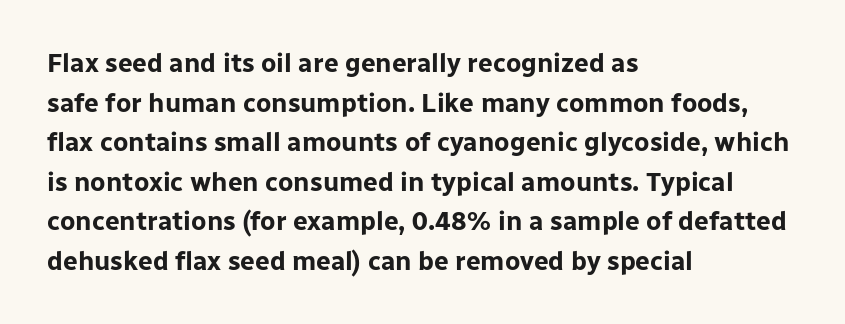
{"italic": "no", "bold": "yes", "underline": "no", "align": "left", "line_spacing": "normal", "line_spacing_ratio": 1.52, "letter_spacing": "normal", "letter_spacing_em": 0.0, "glyph_px": 26}
